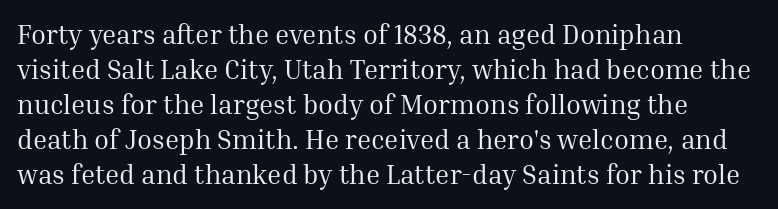
Style check: upright. Plain, unruled lines of type. The paragraph has a hard left edge and a soft right edge. This rendering leaves character spacing at its baseline value. A typesetter would call this leading conventional body-copy spacing. These glyphs show unthickened strokes, regular width or finer.
